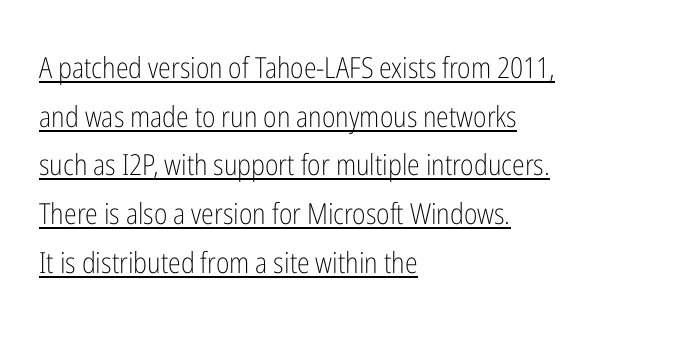
The image shows 29 px light, condensed sans-serif type, upright; set left-aligned, normal line spacing (1.68x), normal letter spacing, underlined; low stroke contrast and a medium x-height.
